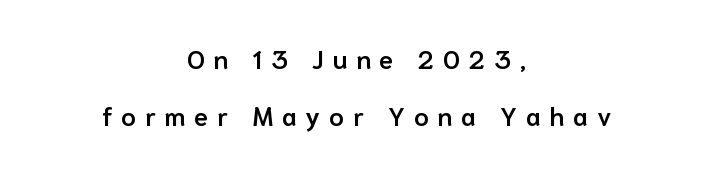
Q: Is the text bold? A: Semi-bold.
Q: Is the text italic (slanted)? A: No, it is upright.
Q: Is the text underlined? A: No.
Q: How is the paragraph aligned? A: Centered.
Q: Is the spacing between letters normal or unusually wide? A: Unusually wide.
Q: Is the spacing between lines tight, normal or loose? A: Loose.
